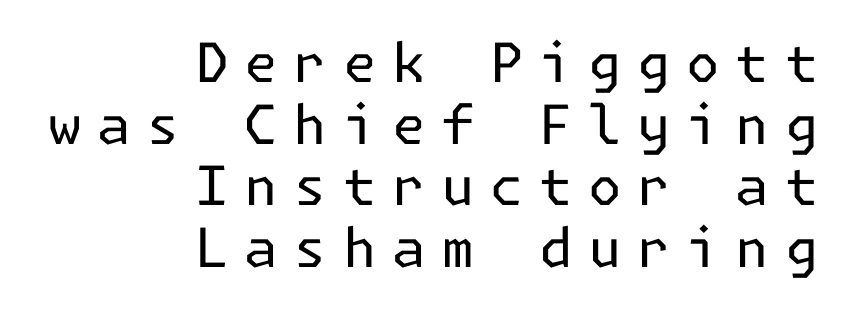
Typographically, this falls in the sans-serif category. Tracking here is generous; glyphs stand well apart from one another. The rag falls on the left side of this text block. These lines huddle together more closely than default settings would place them. Stem width sits at or under what a default text font uses.
